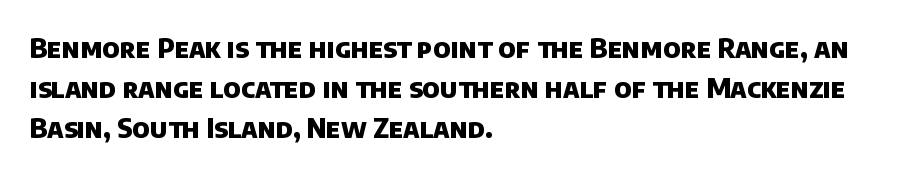
Q: Is the text bold? A: Yes.
Q: Is the text underlined? A: No.
Q: How is the paragraph aligned? A: Left-aligned.
Q: Is the spacing between letters normal or unusually wide? A: Normal.
Q: Is the spacing between lines tight, normal or loose? A: Normal.
